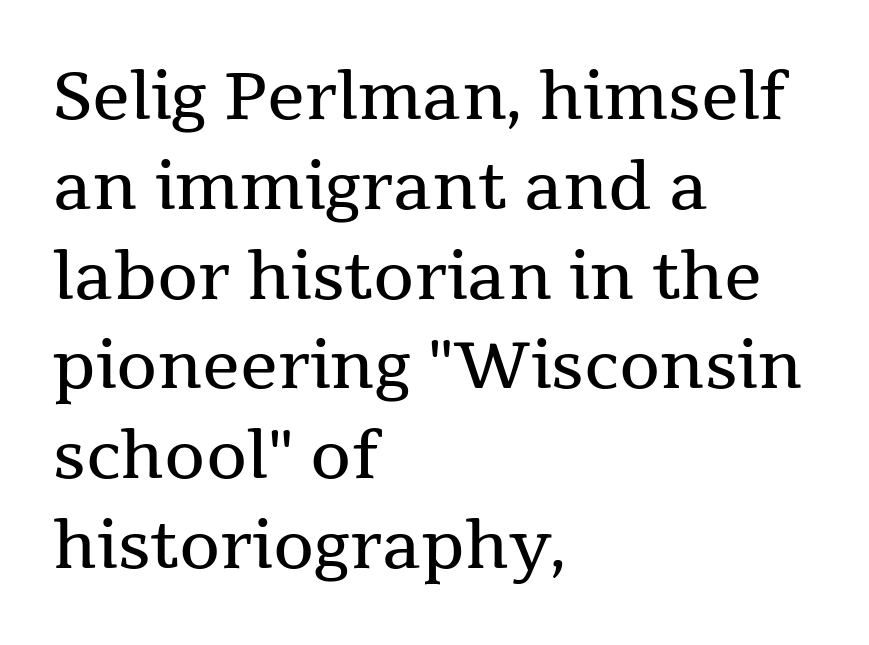
The image shows 66 px regular-weight serif type, upright; set left-aligned, normal line spacing (1.36x), normal letter spacing, not underlined; medium stroke contrast and a medium x-height.
